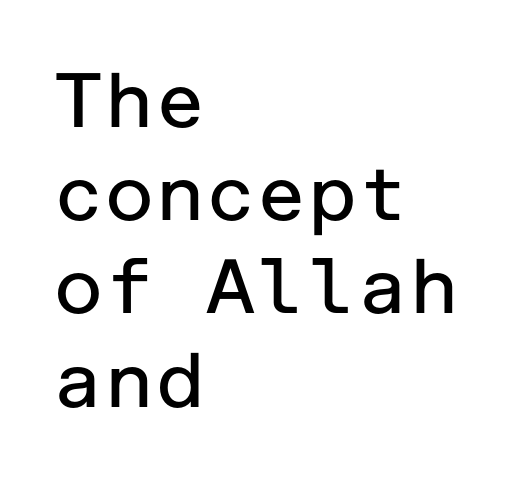
Q: Is the text bold? A: No.
Q: Is the text italic (slanted)? A: No, it is upright.
Q: Is the typeface a serif or a sans-serif typeface? A: Sans-serif.
Q: Is the text underlined? A: No.
Q: How is the paragraph aligned? A: Left-aligned.
Q: Is the spacing between letters normal or unusually wide? A: Normal.
Q: Width (condensed, normal, or wide)? A: Normal.
Q: Stroke contrast? A: Low.
Q: x-height? A: Medium.
